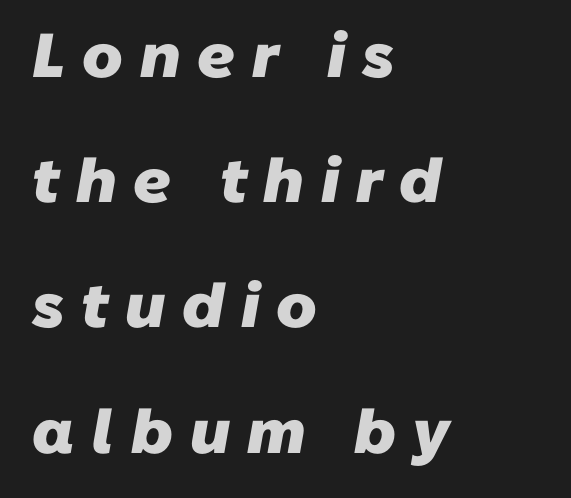
Q: Is the text bold? A: Yes.
Q: Is the typeface a serif or a sans-serif typeface? A: Sans-serif.
Q: Is the text underlined? A: No.
Q: How is the paragraph aligned? A: Left-aligned.
Q: Is the spacing between letters normal or unusually wide? A: Unusually wide.
Q: Is the spacing between lines tight, normal or loose? A: Loose.
Q: Width (condensed, normal, or wide)? A: Normal.
Q: Stroke contrast? A: Low.
Q: x-height? A: Medium.
Q: Monospaced? A: No.
